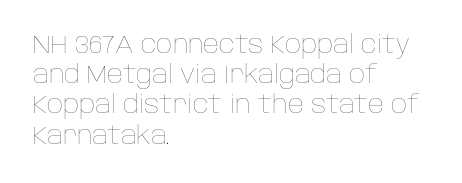
The image shows 25 px text type, upright; set left-aligned, line spacing 1.21x, normal letter spacing, not underlined.
